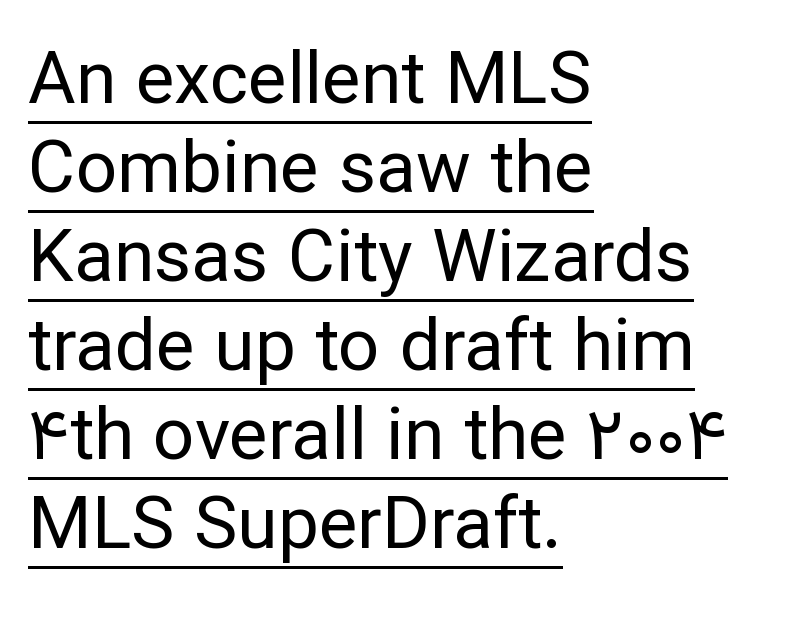
Caption: standard tracking, unaltered. Every row of glyphs begins at an identical x-position on the left. Is this a fixed-width face? No — the glyphs have proportional, varying widths. No feet cap the strokes, marking this as sans-serif type. Vertical strokes here are truly vertical. A typographer would call this underscored text.
